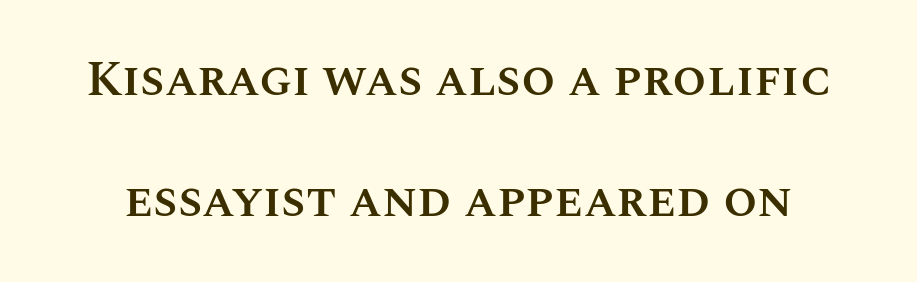
Q: Is the text bold? A: Semi-bold.
Q: Is the text italic (slanted)? A: No, it is upright.
Q: Is the text underlined? A: No.
Q: Is the spacing between letters normal or unusually wide? A: Normal.
Q: Is the spacing between lines tight, normal or loose? A: Loose.
Q: Width (condensed, normal, or wide)? A: Normal.
Q: Stroke contrast? A: Medium.
Q: x-height? A: Large.
Q: Monospaced? A: No.
